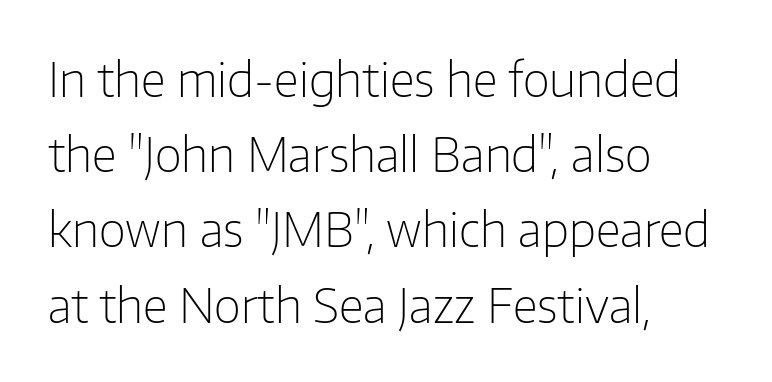
The image shows 47 px light sans-serif type, upright; set left-aligned, normal line spacing (1.6x), normal letter spacing, not underlined; low stroke contrast and a medium x-height.
